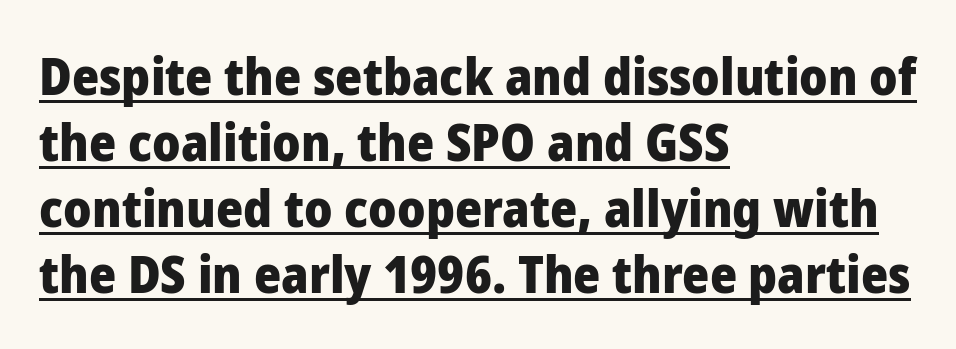
{"serif": "no", "italic": "no", "bold": "yes", "weight": "heavy", "width": "normal", "stroke_contrast": "low", "x_height": "medium", "monospaced": "no", "underline": "yes", "align": "left", "line_spacing": "normal", "line_spacing_ratio": 1.27, "letter_spacing": "normal", "letter_spacing_em": 0.0, "glyph_px": 52}
